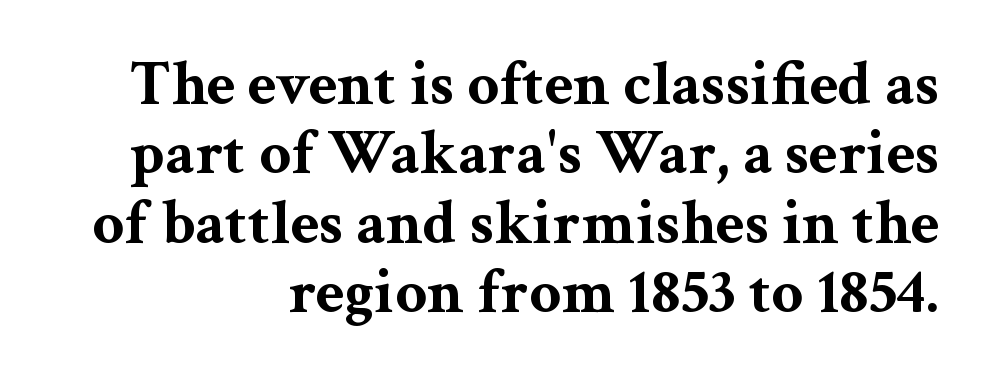
{"serif": "yes", "italic": "no", "bold": "yes", "weight": "bold", "width": "wide", "stroke_contrast": "medium", "x_height": "medium", "monospaced": "no", "underline": "no", "align": "right", "line_spacing": "tight", "line_spacing_ratio": 1.1, "letter_spacing": "normal", "letter_spacing_em": 0.0, "glyph_px": 63}
